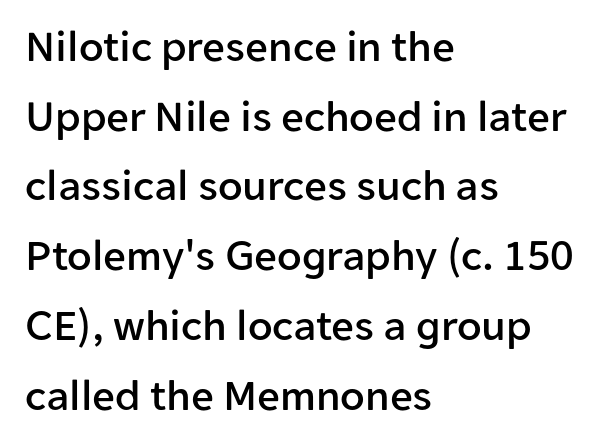
Q: Is the text italic (slanted)? A: No, it is upright.
Q: Is the typeface a serif or a sans-serif typeface? A: Sans-serif.
Q: Is the text underlined? A: No.
Q: How is the paragraph aligned? A: Left-aligned.
Q: Is the spacing between letters normal or unusually wide? A: Normal.
Q: Is the spacing between lines tight, normal or loose? A: Normal.
Q: Width (condensed, normal, or wide)? A: Normal.
Q: Stroke contrast? A: Low.
Q: x-height? A: Medium.
Q: Monospaced? A: No.
